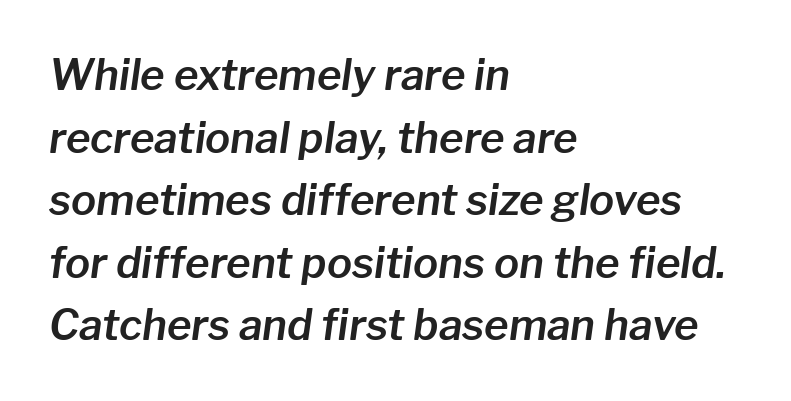
Q: Is the text italic (slanted)? A: Yes, it leans right by about 8 degrees.
Q: Is the text underlined? A: No.
Q: How is the paragraph aligned? A: Left-aligned.
Q: Is the spacing between letters normal or unusually wide? A: Normal.
Q: Is the spacing between lines tight, normal or loose? A: Normal.
Q: Width (condensed, normal, or wide)? A: Normal.
Q: Stroke contrast? A: Low.
Q: x-height? A: Medium.
Q: Monospaced? A: No.
